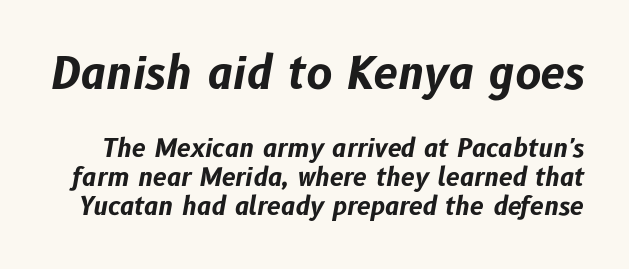
The image shows 44 px bold type, italic (leaning right); set line spacing 1.16x, normal letter spacing, not underlined; the first (top) block is 1.76x larger; low stroke contrast and a medium x-height.
